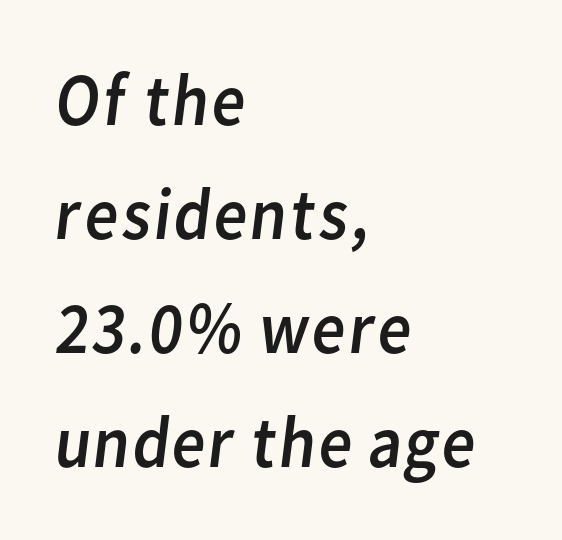
Do the characters align in a grid? No, the font is proportional. The lines in this sample share a left origin and differ only in where they stop. The letters sit at their default tracking, neither squeezed nor spread. Beneath every word, the page is bare. Baseline-to-baseline distance is the conventional proportion of letter height. The face used here is a sans, in the tradition of grotesques and geometrics.
